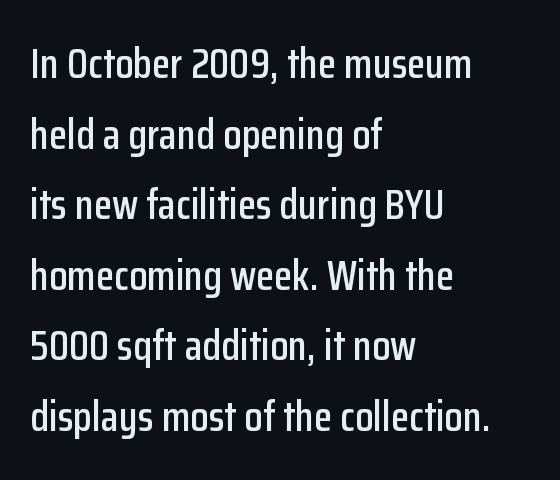
{"serif": "no", "italic": "no", "width": "condensed", "stroke_contrast": "low", "x_height": "medium", "monospaced": "no", "underline": "no", "align": "left", "line_spacing": "normal", "line_spacing_ratio": 1.68, "letter_spacing": "normal", "letter_spacing_em": 0.0, "glyph_px": 42}
